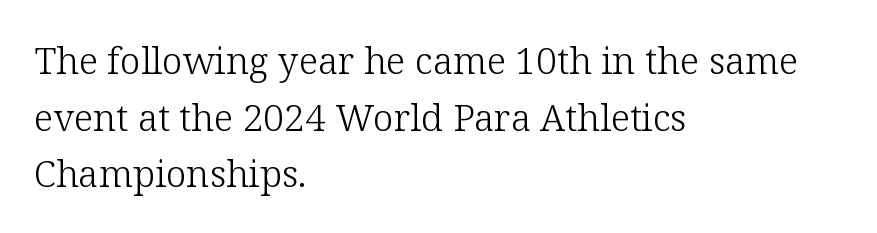
The image shows 37 px light serif type, upright; set left-aligned, normal line spacing (1.53x), normal letter spacing, not underlined; low stroke contrast and a medium x-height.
